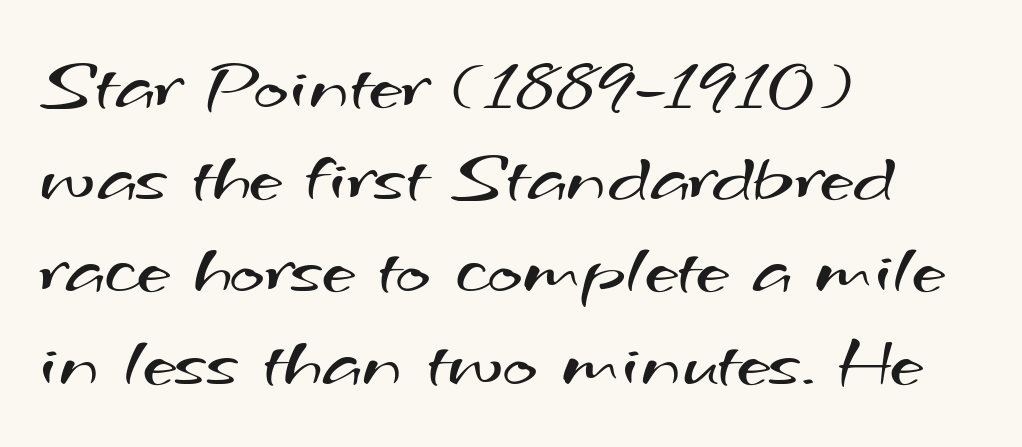
Q: Is the text bold? A: No.
Q: Is the typeface a serif or a sans-serif typeface? A: Sans-serif.
Q: Is the text underlined? A: No.
Q: How is the paragraph aligned? A: Left-aligned.
Q: Is the spacing between letters normal or unusually wide? A: Normal.
Q: Width (condensed, normal, or wide)? A: Wide.
Q: Stroke contrast? A: Medium.
Q: x-height? A: Small.
Q: Monospaced? A: No.
